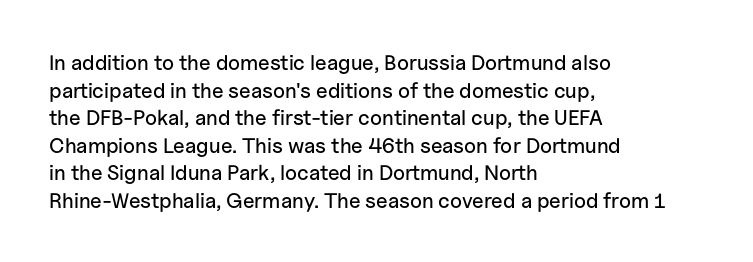
The image shows 21 px text type, upright; set left-aligned, normal line spacing (1.31x), normal letter spacing, not underlined.
